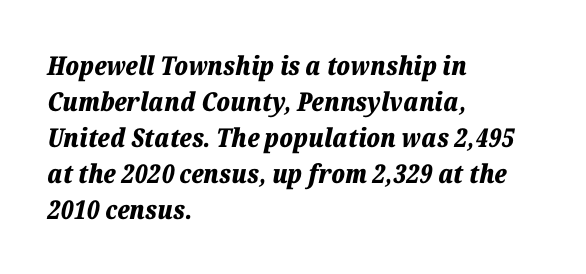
Q: Is the text bold? A: Yes.
Q: Is the text italic (slanted)? A: Yes, it leans right by about 12 degrees.
Q: Is the text underlined? A: No.
Q: How is the paragraph aligned? A: Left-aligned.
Q: Is the spacing between letters normal or unusually wide? A: Normal.
Q: Is the spacing between lines tight, normal or loose? A: Normal.
